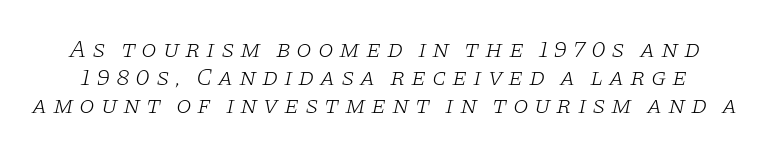
{"italic": "yes", "lean": "right", "slant_degrees": 11, "bold": "no", "underline": "no", "line_spacing": "tight", "line_spacing_ratio": 1.12, "letter_spacing": "wide", "letter_spacing_em": 0.22, "glyph_px": 25}
